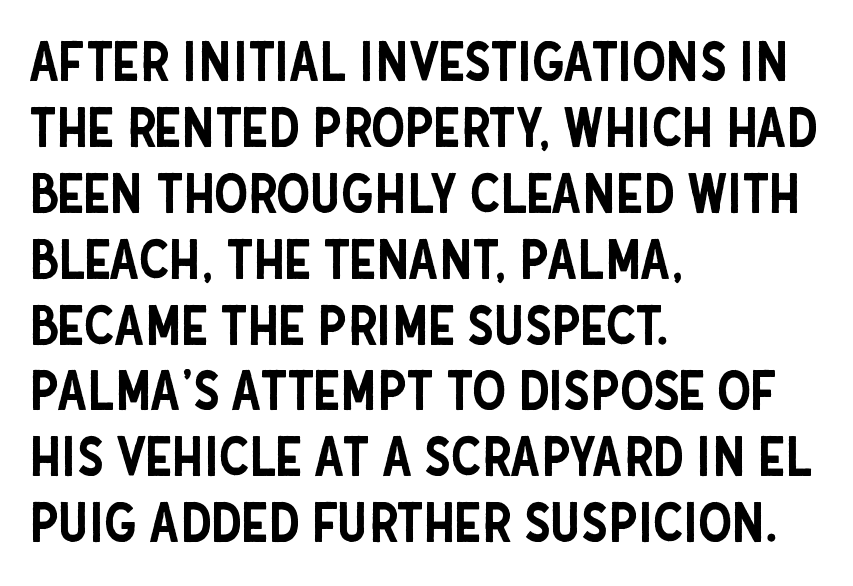
{"serif": "no", "italic": "no", "width": "condensed", "stroke_contrast": "low", "x_height": "large", "monospaced": "no", "underline": "no", "align": "left", "line_spacing_ratio": 1.22, "letter_spacing": "normal", "letter_spacing_em": 0.0, "glyph_px": 54}
